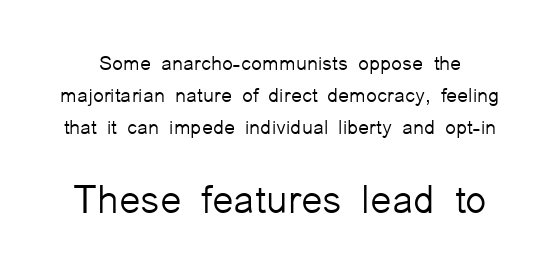
Q: Is the text bold? A: No.
Q: Is the text italic (slanted)? A: No, it is upright.
Q: Is the typeface a serif or a sans-serif typeface? A: Sans-serif.
Q: Is the text underlined? A: No.
Q: Is the spacing between letters normal or unusually wide? A: Normal.
Q: Is the spacing between lines tight, normal or loose? A: Normal.
Q: Which block of text is set in a larger size, the first (top) or the second (bottom)? A: The second (bottom) one.
Q: Width (condensed, normal, or wide)? A: Normal.
Q: Stroke contrast? A: Low.
Q: x-height? A: Medium.
Q: Monospaced? A: No.
